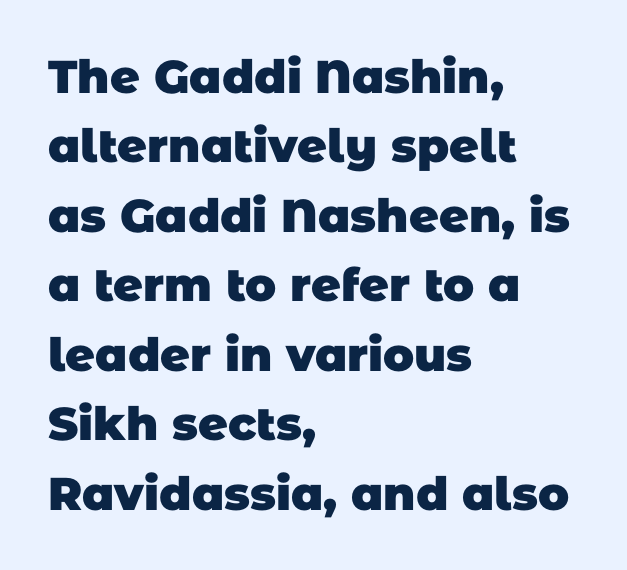
{"serif": "no", "bold": "yes", "weight": "heavy", "width": "normal", "stroke_contrast": "low", "x_height": "large", "monospaced": "no", "underline": "no", "align": "left", "line_spacing": "normal", "line_spacing_ratio": 1.51, "letter_spacing": "normal", "letter_spacing_em": 0.0, "glyph_px": 46}
